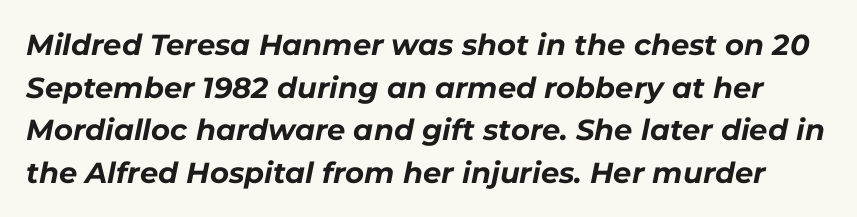
Q: Is the text bold? A: Yes.
Q: Is the text italic (slanted)? A: Yes, it leans right by about 11 degrees.
Q: Is the text underlined? A: No.
Q: Is the spacing between letters normal or unusually wide? A: Normal.
Q: Is the spacing between lines tight, normal or loose? A: Normal.
Q: Width (condensed, normal, or wide)? A: Normal.
Q: Stroke contrast? A: Low.
Q: x-height? A: Medium.
Q: Monospaced? A: No.
